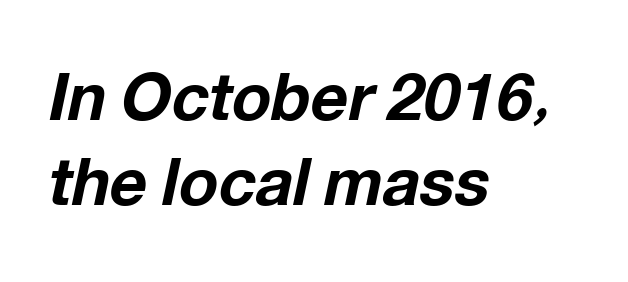
Q: Is the text bold? A: Yes.
Q: Is the text italic (slanted)? A: Yes, it leans right by about 12 degrees.
Q: Is the text underlined? A: No.
Q: How is the paragraph aligned? A: Left-aligned.
Q: Is the spacing between letters normal or unusually wide? A: Normal.
Q: Is the spacing between lines tight, normal or loose? A: Normal.
Q: Width (condensed, normal, or wide)? A: Normal.
Q: Stroke contrast? A: Low.
Q: x-height? A: Medium.
Q: Monospaced? A: No.
